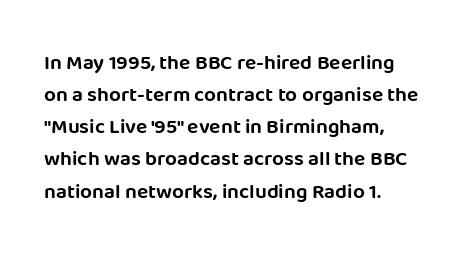
{"italic": "no", "underline": "no", "align": "left", "line_spacing": "normal", "line_spacing_ratio": 1.53, "letter_spacing": "normal", "letter_spacing_em": 0.0, "glyph_px": 21}
